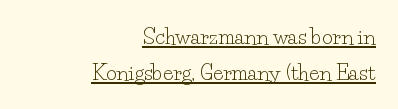
The image shows 21 px text type, upright; set right-aligned, line spacing 1.71x, normal letter spacing, underlined.
